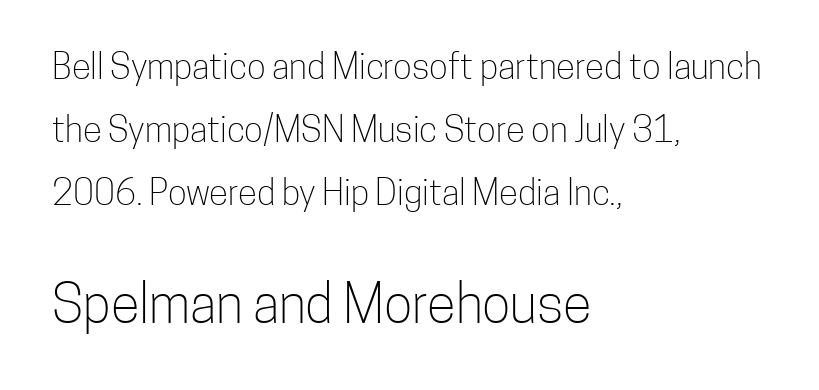
{"serif": "no", "italic": "no", "bold": "no", "weight": "light", "width": "condensed", "stroke_contrast": "low", "x_height": "medium", "monospaced": "no", "underline": "no", "align": "left", "line_spacing_ratio": 1.8, "letter_spacing": "normal", "letter_spacing_em": 0.0, "larger_block": "second", "size_ratio": 1.51, "glyph_px": 53}
